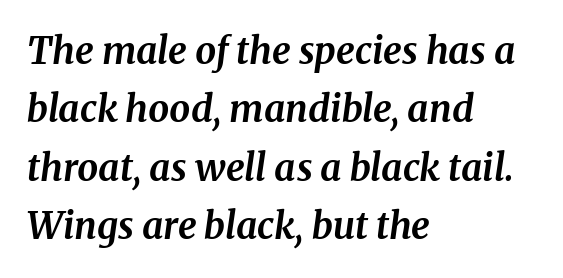
Q: Is the text bold? A: Yes.
Q: Is the text italic (slanted)? A: Yes, it leans right by about 8 degrees.
Q: Is the typeface a serif or a sans-serif typeface? A: Serif.
Q: Is the text underlined? A: No.
Q: How is the paragraph aligned? A: Left-aligned.
Q: Is the spacing between letters normal or unusually wide? A: Normal.
Q: Is the spacing between lines tight, normal or loose? A: Normal.
Q: Width (condensed, normal, or wide)? A: Normal.
Q: Stroke contrast? A: Medium.
Q: x-height? A: Medium.
Q: Monospaced? A: No.
